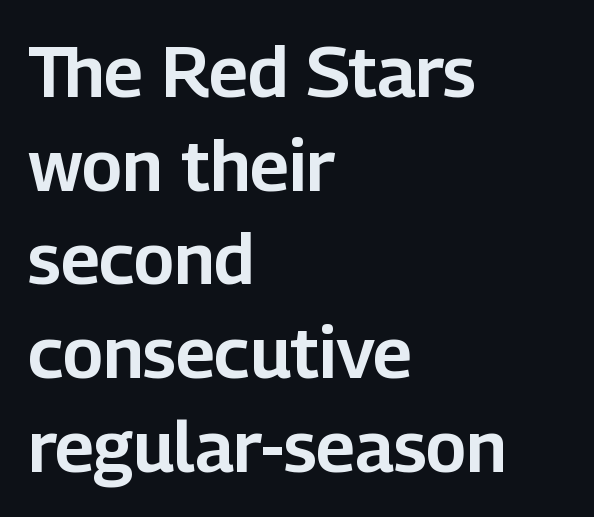
Q: Is the text italic (slanted)? A: No, it is upright.
Q: Is the typeface a serif or a sans-serif typeface? A: Sans-serif.
Q: Is the text underlined? A: No.
Q: How is the paragraph aligned? A: Left-aligned.
Q: Is the spacing between letters normal or unusually wide? A: Normal.
Q: Is the spacing between lines tight, normal or loose? A: Normal.
Q: Width (condensed, normal, or wide)? A: Normal.
Q: Stroke contrast? A: Low.
Q: x-height? A: Medium.
Q: Monospaced? A: No.
